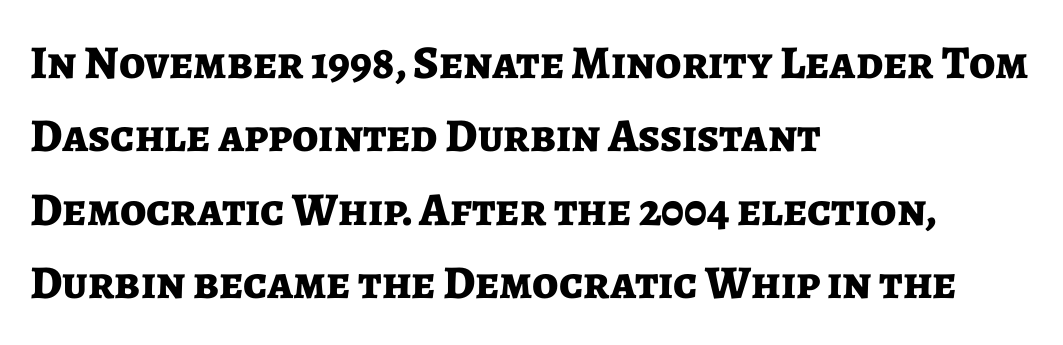
{"serif": "no", "italic": "no", "bold": "yes", "weight": "bold", "width": "normal", "stroke_contrast": "low", "x_height": "medium", "monospaced": "no", "underline": "no", "align": "left", "line_spacing": "normal", "line_spacing_ratio": 1.56, "letter_spacing": "normal", "letter_spacing_em": 0.0, "glyph_px": 47}
